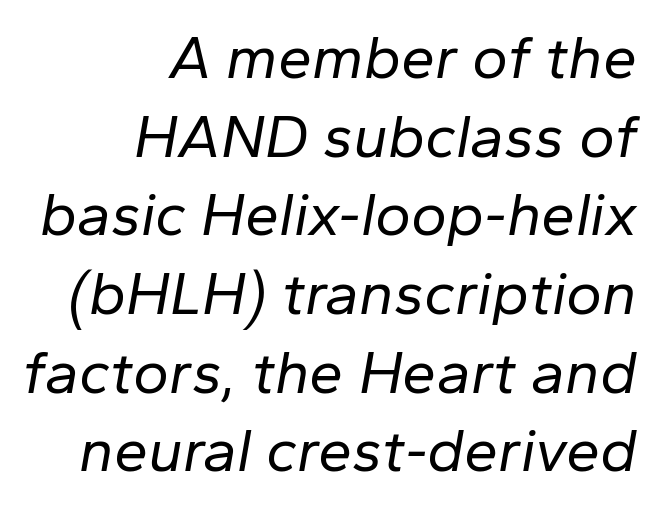
{"italic": "yes", "lean": "right", "slant_degrees": 10, "bold": "no", "weight": "regular", "width": "normal", "stroke_contrast": "low", "x_height": "medium", "monospaced": "no", "underline": "no", "align": "right", "line_spacing": "normal", "line_spacing_ratio": 1.29, "letter_spacing": "normal", "letter_spacing_em": 0.0, "glyph_px": 61}
